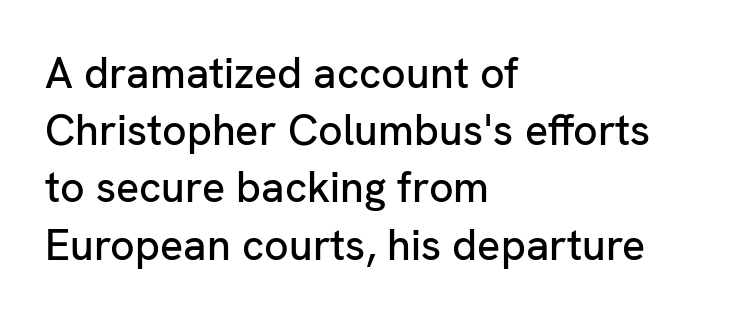
Q: Is the text italic (slanted)? A: No, it is upright.
Q: Is the typeface a serif or a sans-serif typeface? A: Sans-serif.
Q: Is the text underlined? A: No.
Q: How is the paragraph aligned? A: Left-aligned.
Q: Is the spacing between letters normal or unusually wide? A: Normal.
Q: Is the spacing between lines tight, normal or loose? A: Normal.
Q: Width (condensed, normal, or wide)? A: Normal.
Q: Stroke contrast? A: Low.
Q: x-height? A: Medium.
Q: Monospaced? A: No.
